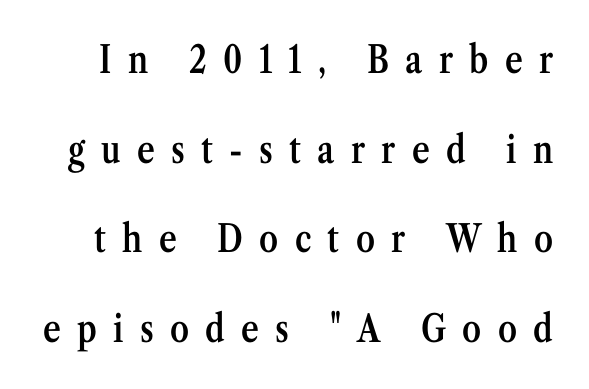
Q: Is the text bold? A: Semi-bold.
Q: Is the text italic (slanted)? A: No, it is upright.
Q: Is the typeface a serif or a sans-serif typeface? A: Serif.
Q: Is the text underlined? A: No.
Q: Is the spacing between letters normal or unusually wide? A: Unusually wide.
Q: Is the spacing between lines tight, normal or loose? A: Loose.
Q: Width (condensed, normal, or wide)? A: Condensed.
Q: Stroke contrast? A: Medium.
Q: x-height? A: Medium.
Q: Monospaced? A: No.
